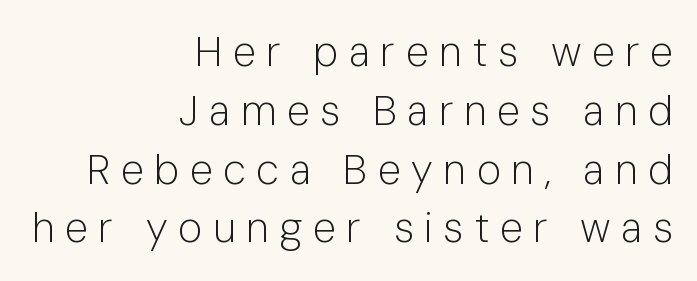
{"serif": "no", "italic": "no", "bold": "no", "weight": "light", "width": "normal", "stroke_contrast": "low", "x_height": "medium", "monospaced": "no", "underline": "no", "align": "right", "line_spacing": "normal", "line_spacing_ratio": 1.4, "letter_spacing": "wide", "letter_spacing_em": 0.25, "glyph_px": 42}
